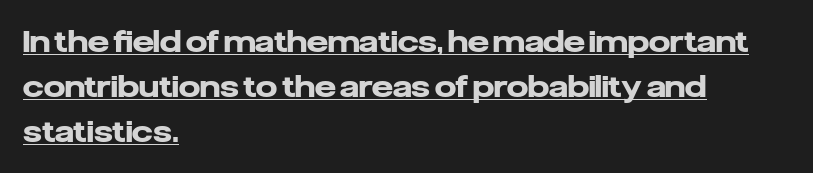
Q: Is the text bold? A: Yes.
Q: Is the text italic (slanted)? A: No, it is upright.
Q: Is the typeface a serif or a sans-serif typeface? A: Sans-serif.
Q: Is the text underlined? A: Yes.
Q: How is the paragraph aligned? A: Left-aligned.
Q: Is the spacing between letters normal or unusually wide? A: Normal.
Q: Is the spacing between lines tight, normal or loose? A: Normal.
Q: Width (condensed, normal, or wide)? A: Normal.
Q: Stroke contrast? A: Low.
Q: x-height? A: Medium.
Q: Monospaced? A: No.
